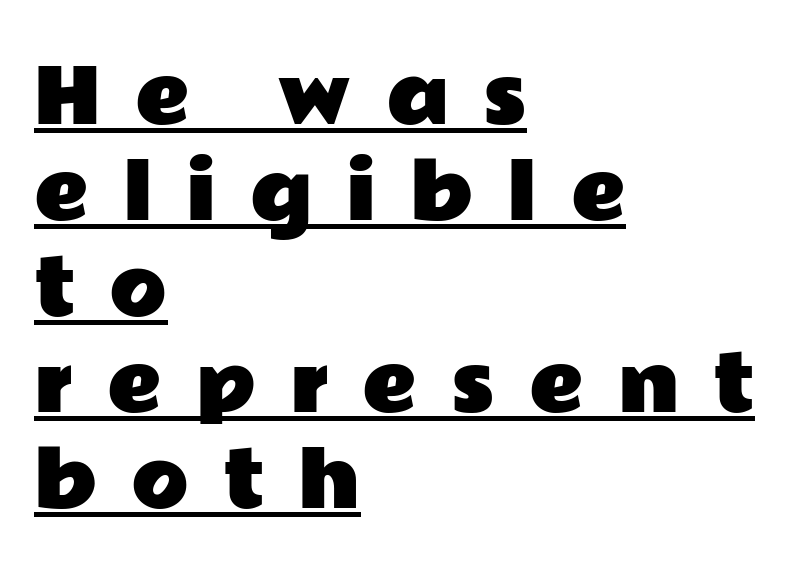
{"serif": "no", "italic": "no", "width": "wide", "stroke_contrast": "low", "x_height": "medium", "monospaced": "no", "underline": "yes", "align": "left", "line_spacing": "normal", "line_spacing_ratio": 1.28, "letter_spacing": "wide", "letter_spacing_em": 0.45, "glyph_px": 75}
